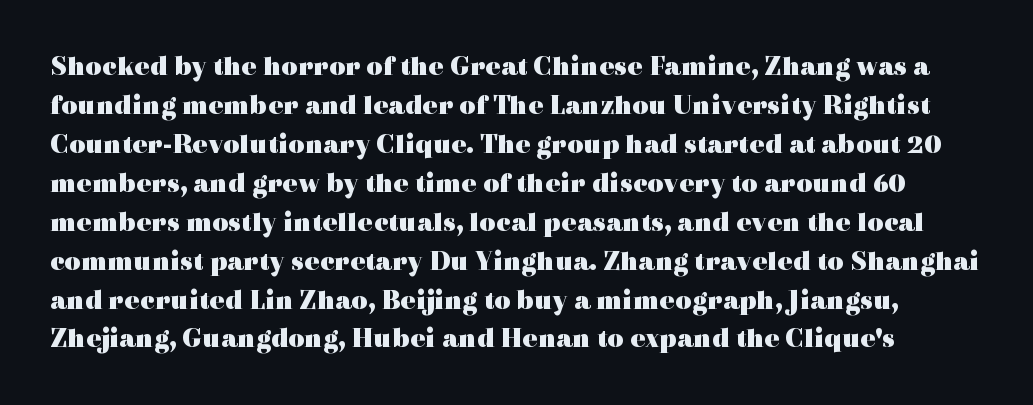
The image shows 28 px heavy, wide serif type, upright; set normal line spacing (1.39x), normal letter spacing, not underlined; a medium x-height.
